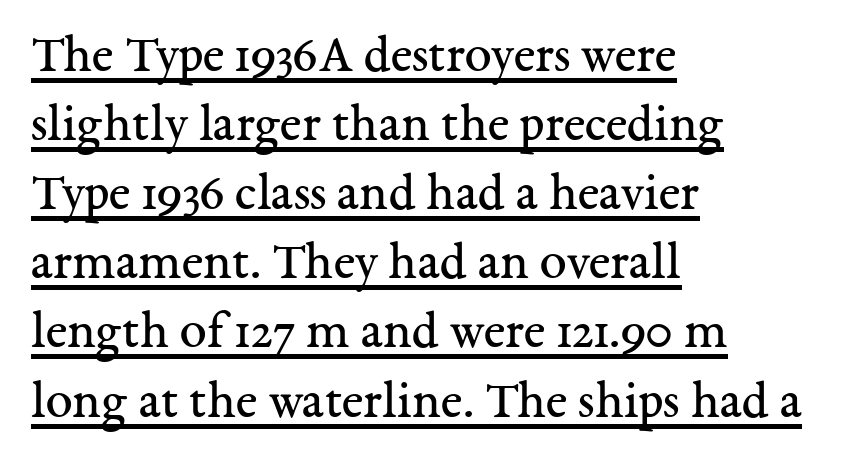
{"serif": "yes", "italic": "no", "bold": "no", "weight": "regular", "width": "normal", "stroke_contrast": "medium", "x_height": "medium", "monospaced": "no", "underline": "yes", "align": "left", "line_spacing": "normal", "line_spacing_ratio": 1.28, "letter_spacing": "normal", "letter_spacing_em": 0.0, "glyph_px": 54}
